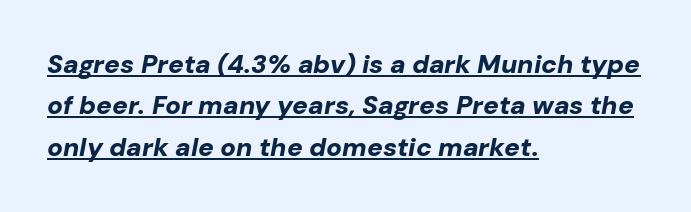
A typographer would call this underscored text. The rendering applies a slant to the glyphs. The rendering uses a bold face; every stroke is thick and dark. Left-aligned paragraph, ragged on the right.
